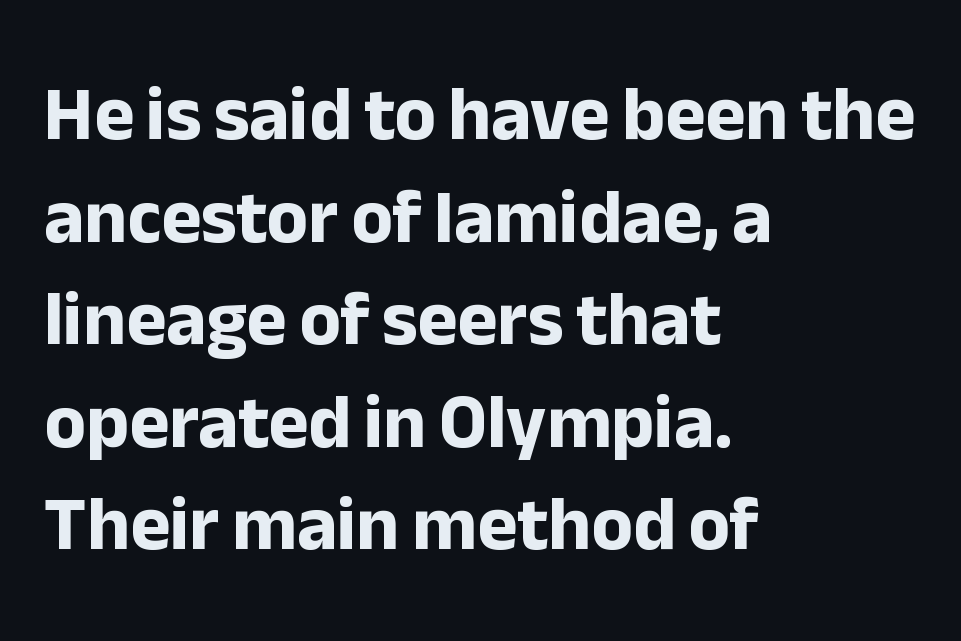
The font is running at its bold setting. Examine the stroke ends and you'll find no serifs. There is no visible air inserted between adjacent glyphs. Characters remain perfectly vertical along every line.
